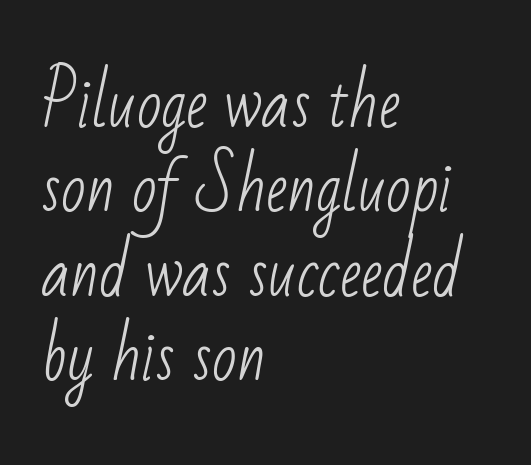
{"serif": "no", "bold": "no", "weight": "light", "width": "condensed", "stroke_contrast": "low", "x_height": "small", "monospaced": "no", "underline": "no", "align": "left", "line_spacing": "normal", "line_spacing_ratio": 1.3, "letter_spacing": "normal", "letter_spacing_em": 0.0, "glyph_px": 65}
